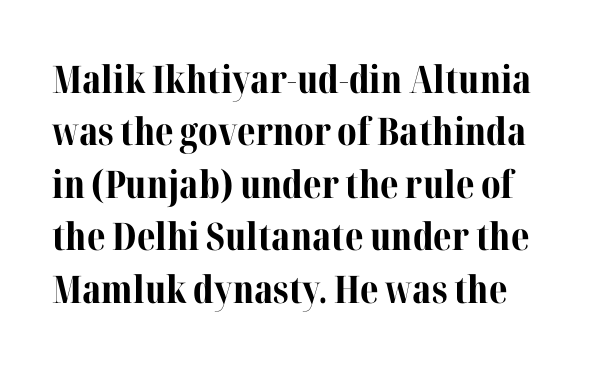
Look at the bottom of the vertical strokes: they flare into serifs here. Every character sits straight up, as roman type does. Spacing verdict: proportional, widths tailored to each character. The foot of each line stays bare and open. The passage shown is emphatically bold. Honestly, the letter spacing is just normal — you wouldn't notice it.
